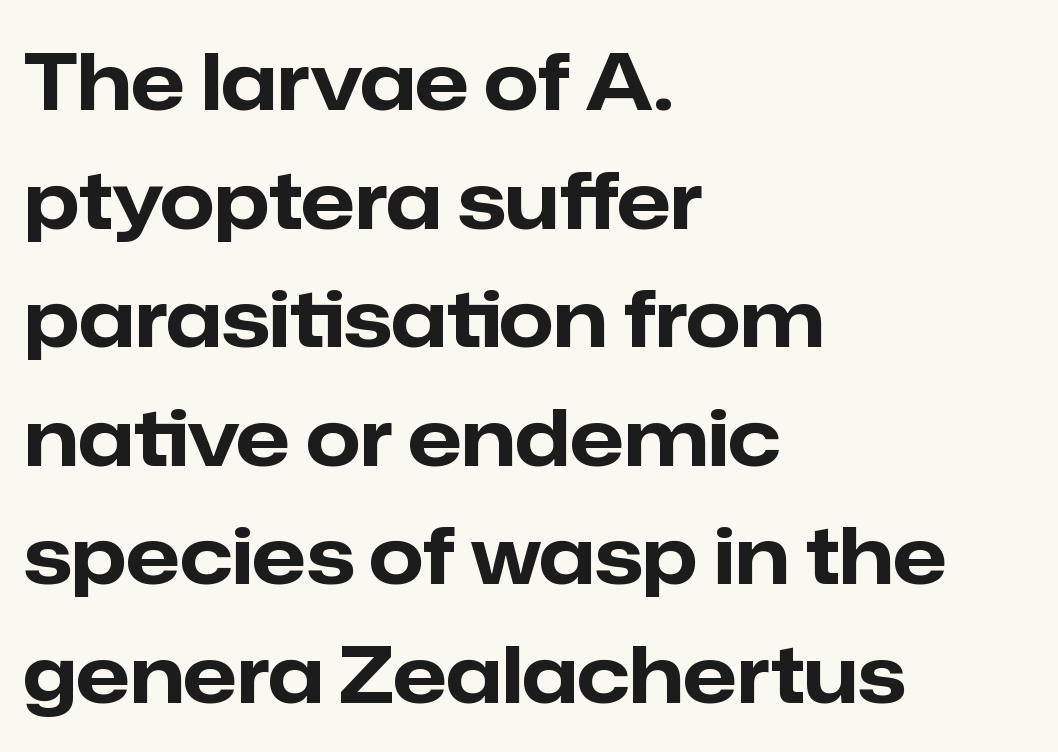
The image shows 78 px bold sans-serif type, upright; set left-aligned, normal line spacing (1.52x), normal letter spacing, not underlined; low stroke contrast and a medium x-height.
